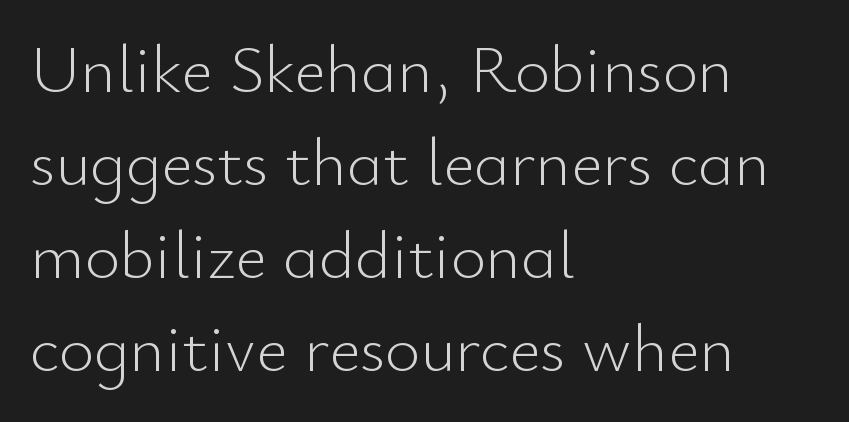
The image shows 68 px light sans-serif type, upright; set left-aligned, normal line spacing (1.37x), normal letter spacing, not underlined; low stroke contrast and a small x-height.
